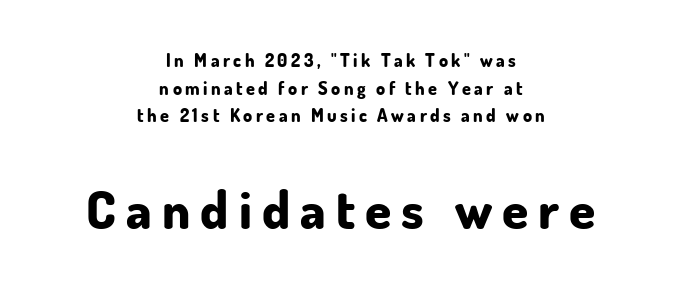
The image shows 53 px bold sans-serif type, upright; set centered, normal line spacing (1.54x), not underlined; the second (bottom) block is 2.94x larger; low stroke contrast and a small x-height.
